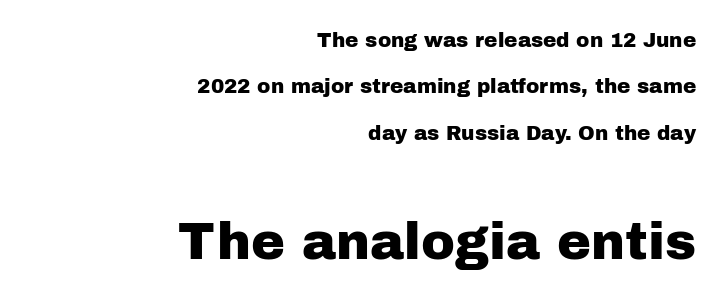
Honestly, there is no underline to notice here at all. Leftover space on each line is placed entirely before the opening word. Scale increases going downward across the two blocks. Students, observe: this is what heavily led, spacious text looks like.
